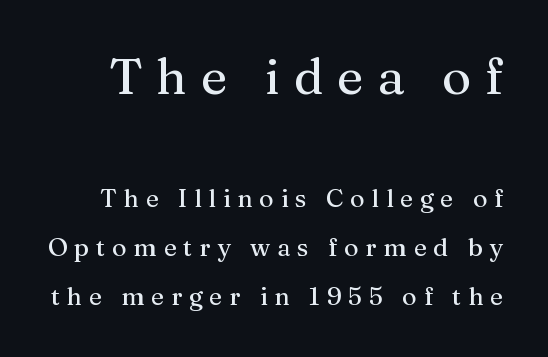
{"serif": "yes", "italic": "no", "width": "normal", "stroke_contrast": "medium", "x_height": "medium", "monospaced": "no", "underline": "no", "line_spacing": "loose", "line_spacing_ratio": 1.95, "letter_spacing": "wide", "letter_spacing_em": 0.27, "larger_block": "first", "size_ratio": 2.0, "glyph_px": 50}
